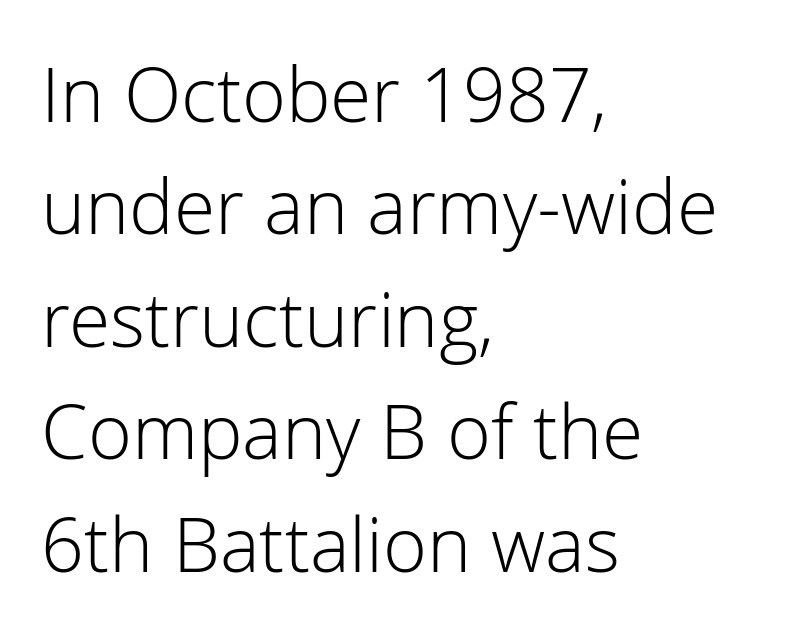
The image shows 75 px light sans-serif type, upright; set left-aligned, normal line spacing (1.5x), normal letter spacing, not underlined; low stroke contrast and a medium x-height.
